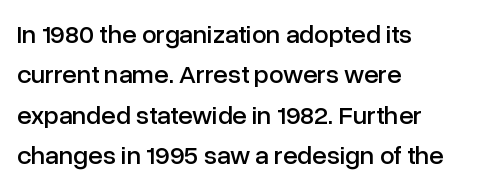
{"italic": "no", "underline": "no", "align": "left", "line_spacing": "normal", "line_spacing_ratio": 1.55, "letter_spacing": "normal", "letter_spacing_em": 0.0, "glyph_px": 26}
